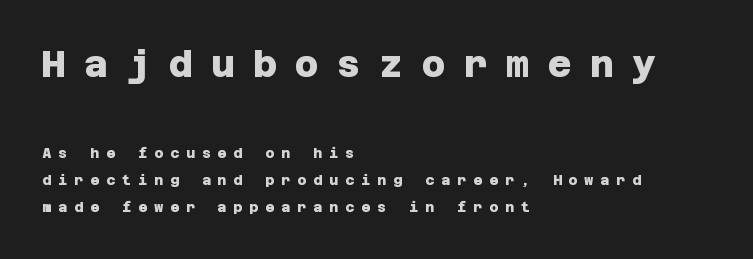
The text was rendered using a sans face with plain stroke endings. Is the type bold? Yes — the strokes are clearly thick and heavy. The designer gave the opening block more size than the closing block. The string is rendered with underlining switched off. Horizontal alignment here is leftward, the default for most running prose.
